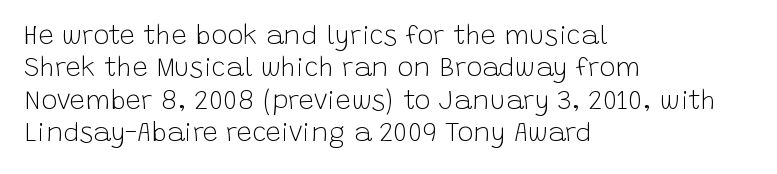
{"italic": "no", "bold": "no", "underline": "no", "align": "left", "line_spacing_ratio": 1.2, "letter_spacing": "normal", "letter_spacing_em": 0.0, "glyph_px": 27}
